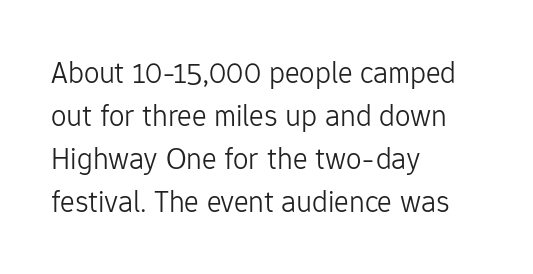
{"serif": "no", "italic": "no", "bold": "no", "weight": "light", "width": "normal", "stroke_contrast": "low", "x_height": "medium", "monospaced": "no", "underline": "no", "align": "left", "line_spacing": "normal", "line_spacing_ratio": 1.39, "letter_spacing": "normal", "letter_spacing_em": 0.0, "glyph_px": 31}
